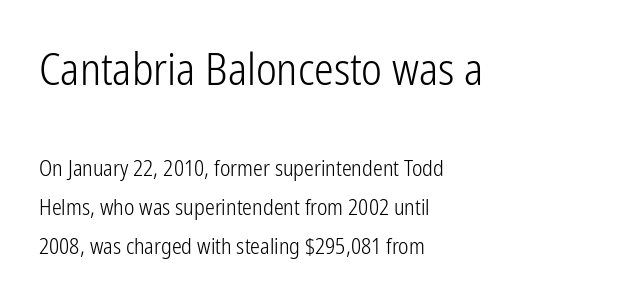
{"serif": "no", "italic": "no", "bold": "no", "weight": "light", "width": "condensed", "stroke_contrast": "low", "x_height": "medium", "monospaced": "no", "underline": "no", "align": "left", "line_spacing_ratio": 1.78, "letter_spacing": "normal", "letter_spacing_em": 0.0, "larger_block": "first", "size_ratio": 2.0, "glyph_px": 44}
